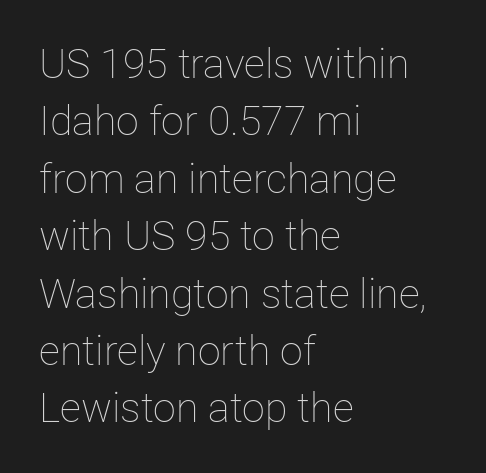
Q: Is the text bold? A: No.
Q: Is the text italic (slanted)? A: No, it is upright.
Q: Is the text underlined? A: No.
Q: How is the paragraph aligned? A: Left-aligned.
Q: Is the spacing between letters normal or unusually wide? A: Normal.
Q: Is the spacing between lines tight, normal or loose? A: Normal.
Q: Width (condensed, normal, or wide)? A: Normal.
Q: Stroke contrast? A: Low.
Q: x-height? A: Medium.
Q: Monospaced? A: No.
